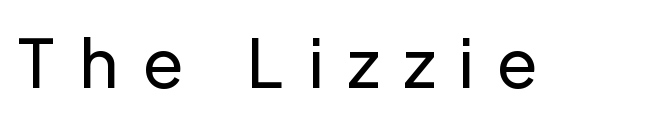
Letter spacing: wide. On a weight scale, this lands at 450 or below. Is there any slant? The stems are plumb. The rendering uses natural spacing where letterforms have individual widths. Words float on clear page, feet unadorned. These lines are composed in type without serifs.
